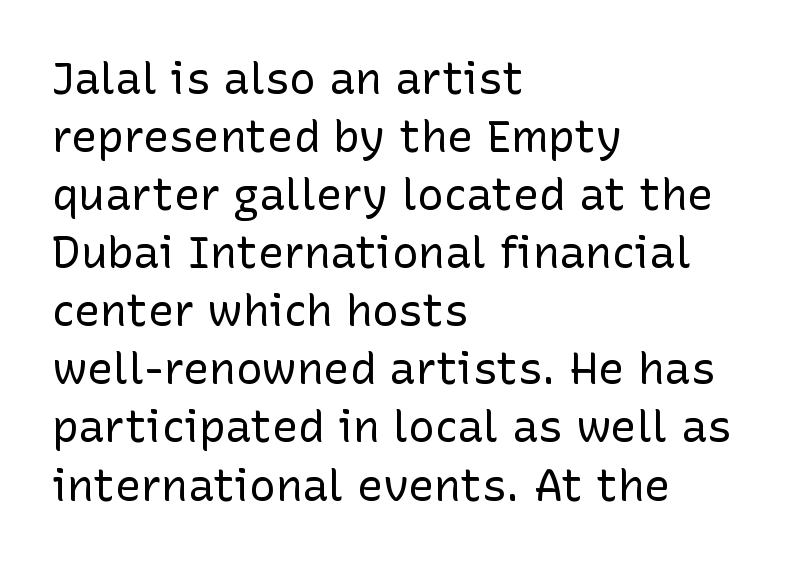
Q: Is the text bold? A: No.
Q: Is the text italic (slanted)? A: No, it is upright.
Q: Is the typeface a serif or a sans-serif typeface? A: Sans-serif.
Q: Is the text underlined? A: No.
Q: How is the paragraph aligned? A: Left-aligned.
Q: Is the spacing between letters normal or unusually wide? A: Normal.
Q: Is the spacing between lines tight, normal or loose? A: Normal.
Q: Width (condensed, normal, or wide)? A: Normal.
Q: Stroke contrast? A: Low.
Q: x-height? A: Medium.
Q: Monospaced? A: No.
